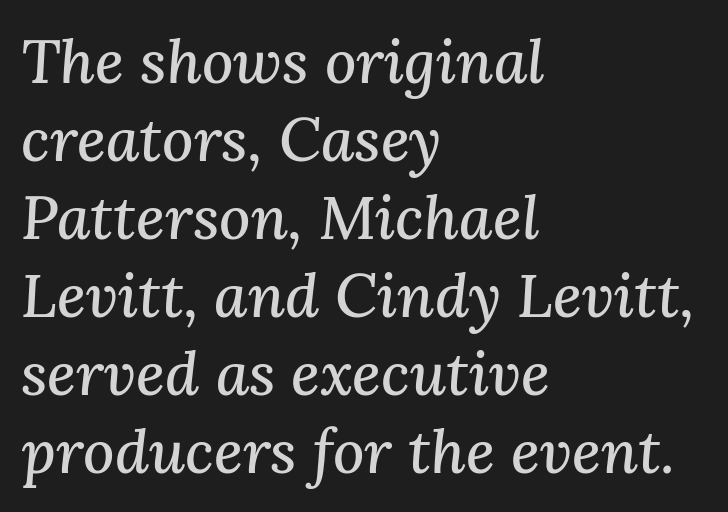
Q: Is the text italic (slanted)? A: Yes, it leans right by about 3 degrees.
Q: Is the typeface a serif or a sans-serif typeface? A: Serif.
Q: Is the text underlined? A: No.
Q: How is the paragraph aligned? A: Left-aligned.
Q: Is the spacing between letters normal or unusually wide? A: Normal.
Q: Is the spacing between lines tight, normal or loose? A: Normal.
Q: Width (condensed, normal, or wide)? A: Normal.
Q: Stroke contrast? A: Medium.
Q: x-height? A: Medium.
Q: Monospaced? A: No.
